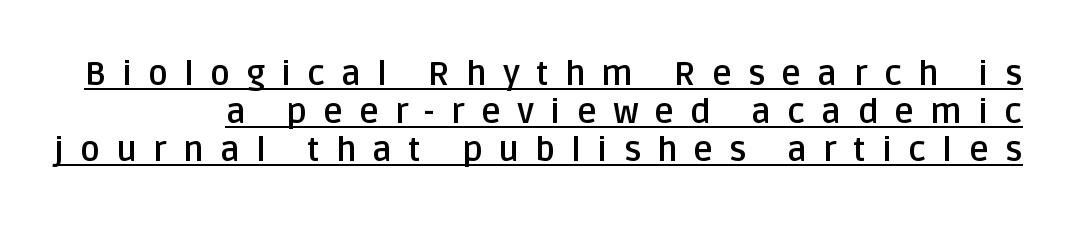
{"serif": "no", "italic": "no", "bold": "yes", "weight": "semibold", "width": "normal", "stroke_contrast": "low", "x_height": "large", "monospaced": "no", "underline": "yes", "line_spacing": "tight", "line_spacing_ratio": 1.12, "letter_spacing": "wide", "letter_spacing_em": 0.47, "glyph_px": 34}
